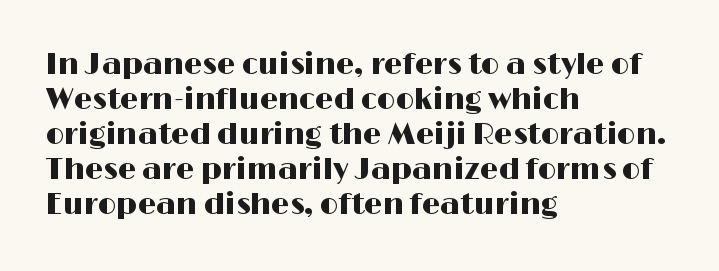
Letter spacing: default. Looks like regular typesetting: each glyph gets only the width it needs. This is the regular roman posture of the typeface. Leftover space on each line is placed entirely after the last word. The type family on display is of the sans-serif kind.
